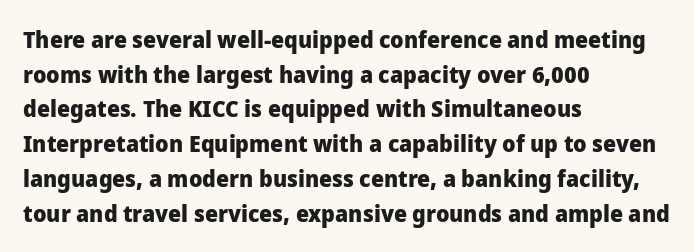
Q: Is the text bold? A: Yes.
Q: Is the text italic (slanted)? A: No, it is upright.
Q: Is the text underlined? A: No.
Q: How is the paragraph aligned? A: Left-aligned.
Q: Is the spacing between letters normal or unusually wide? A: Normal.
Q: Is the spacing between lines tight, normal or loose? A: Normal.
